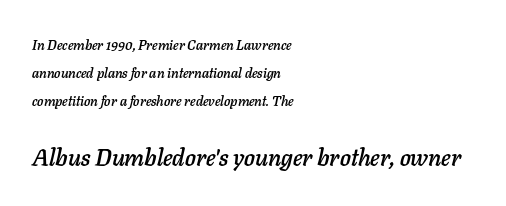
The passage shown has conventional tracking throughout. Reading down the block, your eye returns to a fixed left position each line. Students, observe: this is what heavily led, spacious text looks like. The composition opens small and finishes big. The strip under each line holds only bare page. Compared with ordinary roman type, these characters are visibly tilted.
